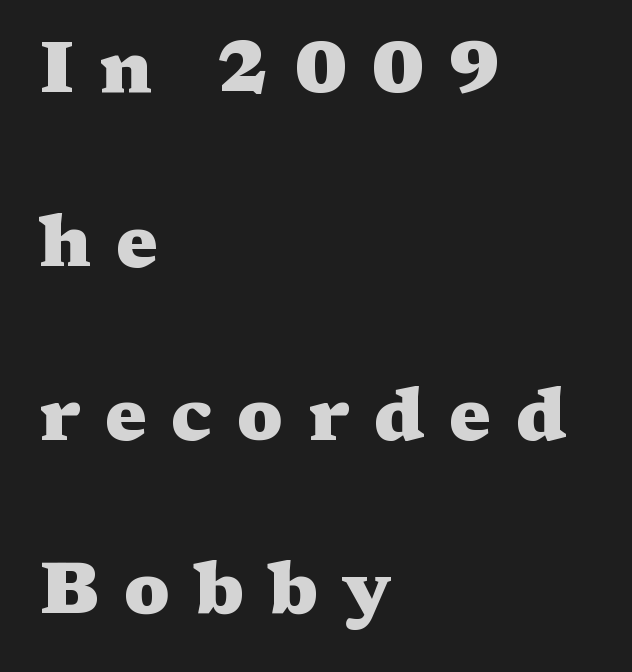
Q: Is the text bold? A: Yes.
Q: Is the text italic (slanted)? A: No, it is upright.
Q: Is the typeface a serif or a sans-serif typeface? A: Serif.
Q: Is the text underlined? A: No.
Q: How is the paragraph aligned? A: Left-aligned.
Q: Is the spacing between letters normal or unusually wide? A: Unusually wide.
Q: Is the spacing between lines tight, normal or loose? A: Loose.
Q: Width (condensed, normal, or wide)? A: Wide.
Q: Stroke contrast? A: Medium.
Q: x-height? A: Medium.
Q: Monospaced? A: No.
